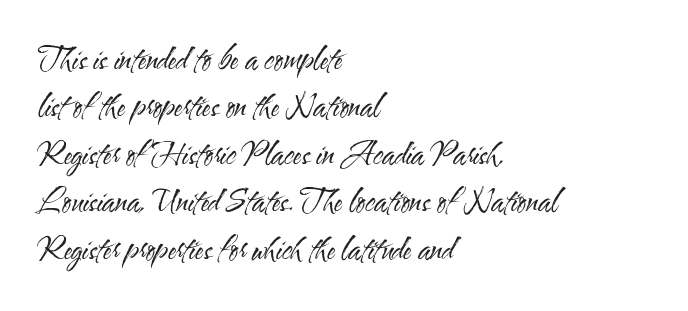
The image shows 31 px regular-weight, condensed sans-serif type; set left-aligned, normal line spacing (1.53x), normal letter spacing, not underlined; medium stroke contrast and a small x-height.
